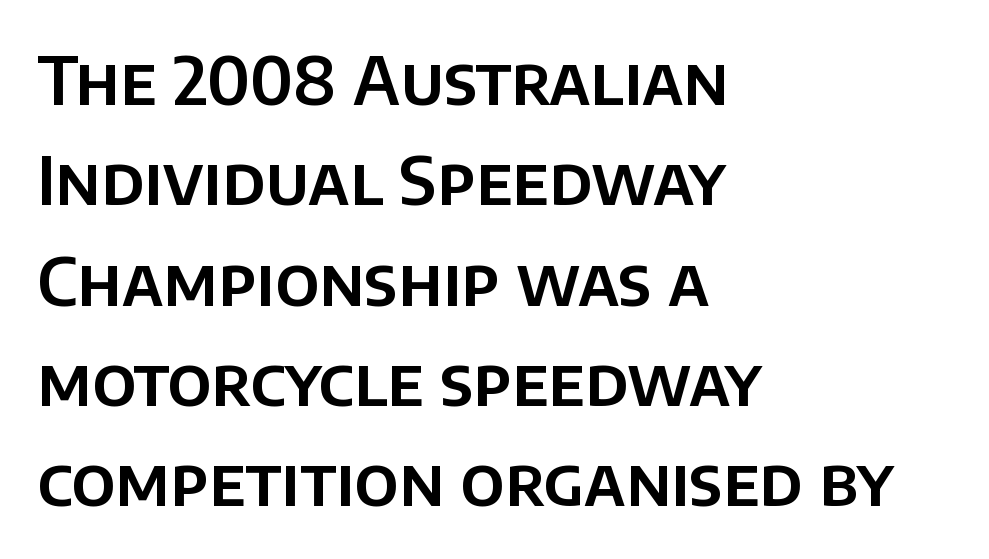
{"serif": "no", "italic": "no", "width": "normal", "stroke_contrast": "low", "x_height": "large", "monospaced": "no", "underline": "no", "align": "left", "line_spacing": "normal", "line_spacing_ratio": 1.52, "letter_spacing": "normal", "letter_spacing_em": 0.0, "glyph_px": 66}
